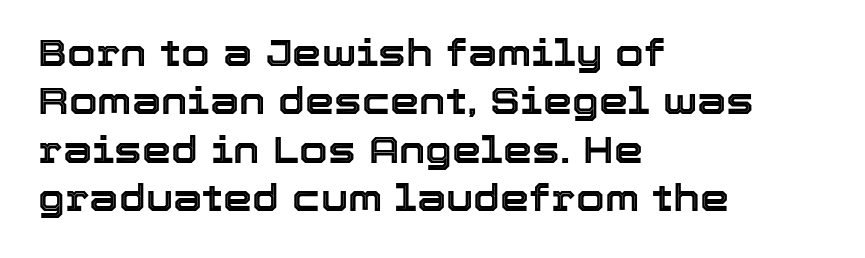
Standard letterfit; no display-style spreading of the glyphs. Spacing verdict: proportional, widths tailored to each character. This is roman type, the default non-slanted kind. The rows are spaced the way most documents space them. Casual observation: everything's shoved over to the left. Glance below the letters and you will spot only blank space.
